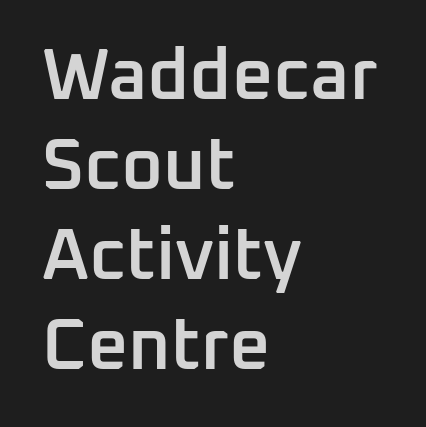
Q: Is the text bold? A: Semi-bold.
Q: Is the text italic (slanted)? A: No, it is upright.
Q: Is the typeface a serif or a sans-serif typeface? A: Sans-serif.
Q: Is the text underlined? A: No.
Q: How is the paragraph aligned? A: Left-aligned.
Q: Is the spacing between letters normal or unusually wide? A: Normal.
Q: Is the spacing between lines tight, normal or loose? A: Normal.
Q: Width (condensed, normal, or wide)? A: Normal.
Q: Stroke contrast? A: Low.
Q: x-height? A: Medium.
Q: Monospaced? A: No.
